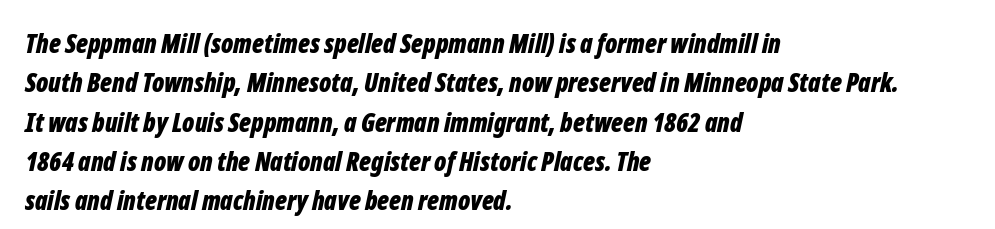
{"italic": "yes", "lean": "right", "slant_degrees": 12, "bold": "yes", "underline": "no", "align": "left", "line_spacing": "normal", "line_spacing_ratio": 1.51, "letter_spacing": "normal", "letter_spacing_em": 0.0, "glyph_px": 26}
